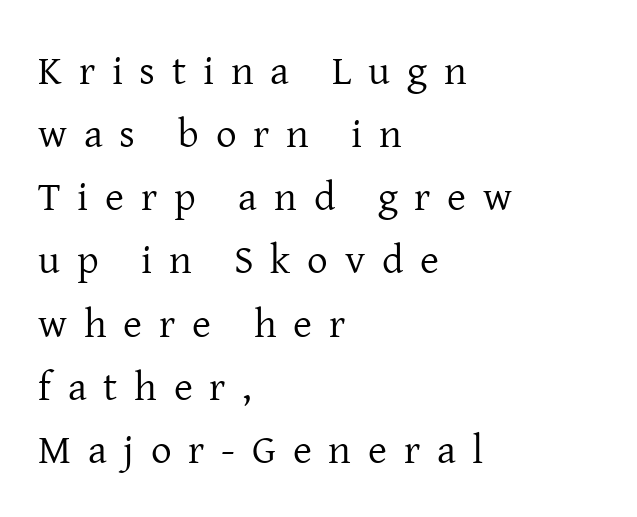
{"serif": "yes", "italic": "no", "bold": "no", "weight": "regular", "width": "normal", "stroke_contrast": "low", "x_height": "medium", "monospaced": "no", "underline": "no", "align": "left", "line_spacing": "normal", "line_spacing_ratio": 1.54, "letter_spacing": "wide", "letter_spacing_em": 0.41, "glyph_px": 41}
